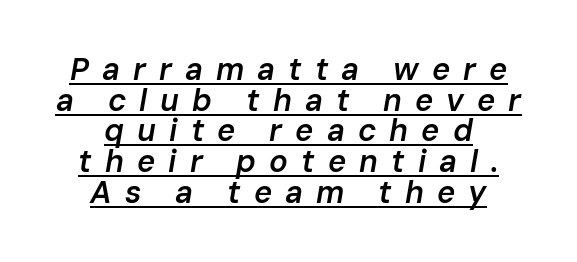
{"italic": "yes", "lean": "right", "slant_degrees": 10, "bold": "semi", "weight": "semibold", "width": "normal", "stroke_contrast": "low", "x_height": "medium", "monospaced": "no", "underline": "yes", "align": "center", "line_spacing": "tight", "line_spacing_ratio": 0.99, "letter_spacing": "wide", "letter_spacing_em": 0.42, "glyph_px": 31}
